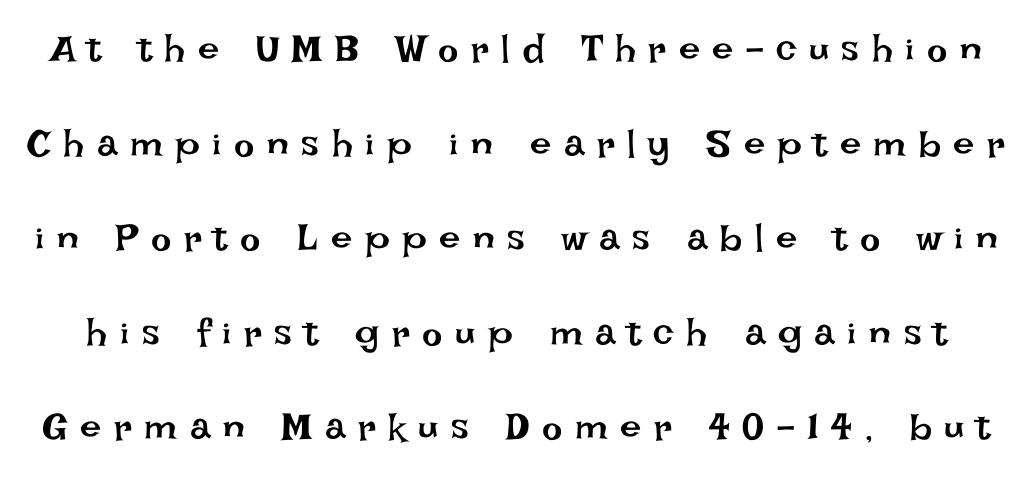
The image shows 38 px regular-weight type, upright; set loose line spacing (2.49x), unusually wide letter spacing (+0.33 em), not underlined; low stroke contrast and a large x-height.
